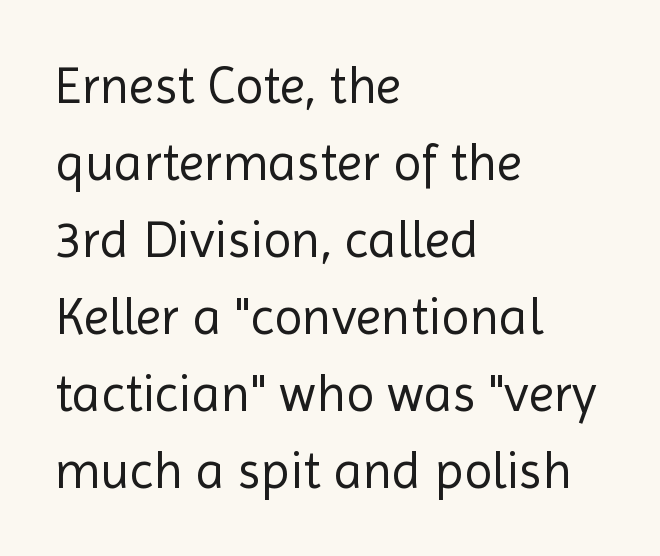
Classification — sans serif. The words here are not underlined. In terms of posture, this sample is upright. Stems and bowls with no extra thickness — not bold. The horizontal fit of the characters is conventional and even. You could not count columns in this text — the font is proportionally spaced.
